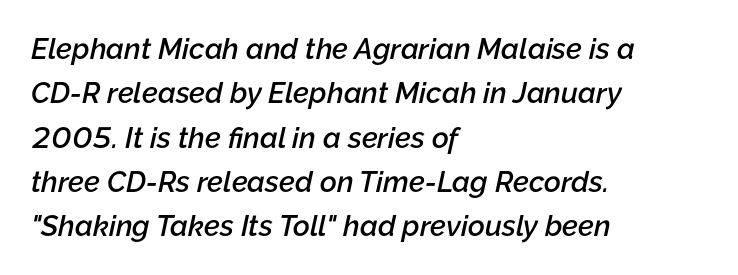
Q: Is the text bold? A: Semi-bold.
Q: Is the text italic (slanted)? A: Yes, it leans right by about 12 degrees.
Q: Is the text underlined? A: No.
Q: How is the paragraph aligned? A: Left-aligned.
Q: Is the spacing between letters normal or unusually wide? A: Normal.
Q: Is the spacing between lines tight, normal or loose? A: Normal.
Q: Width (condensed, normal, or wide)? A: Normal.
Q: Stroke contrast? A: Low.
Q: x-height? A: Medium.
Q: Monospaced? A: No.
